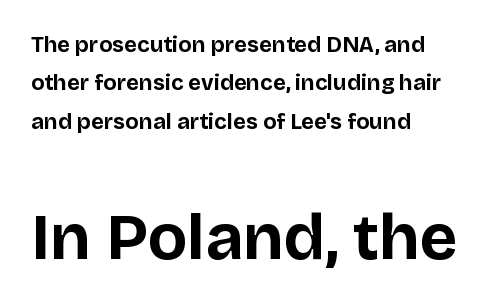
The letters are bold, with thick, heavy strokes. The zone under the glyphs is completely vacant. Every stem runs plumb, perpendicular to the baseline. Letter spacing: default. The passage shown is typeset with a sans-serif family. Does the bottom block carry the larger type? Yes, it does.
